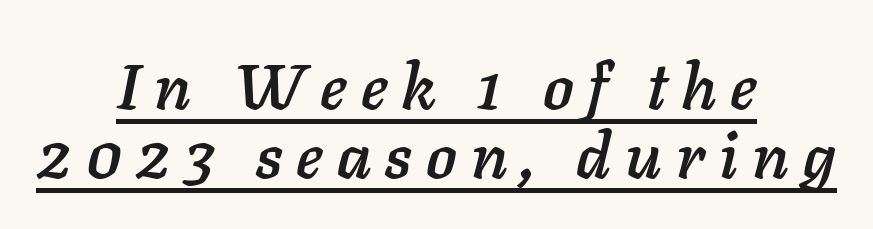
{"italic": "yes", "lean": "right", "slant_degrees": 11, "width": "normal", "stroke_contrast": "low", "x_height": "medium", "monospaced": "no", "underline": "yes", "align": "center", "line_spacing": "tight", "line_spacing_ratio": 1.08, "letter_spacing": "wide", "letter_spacing_em": 0.22, "glyph_px": 64}
